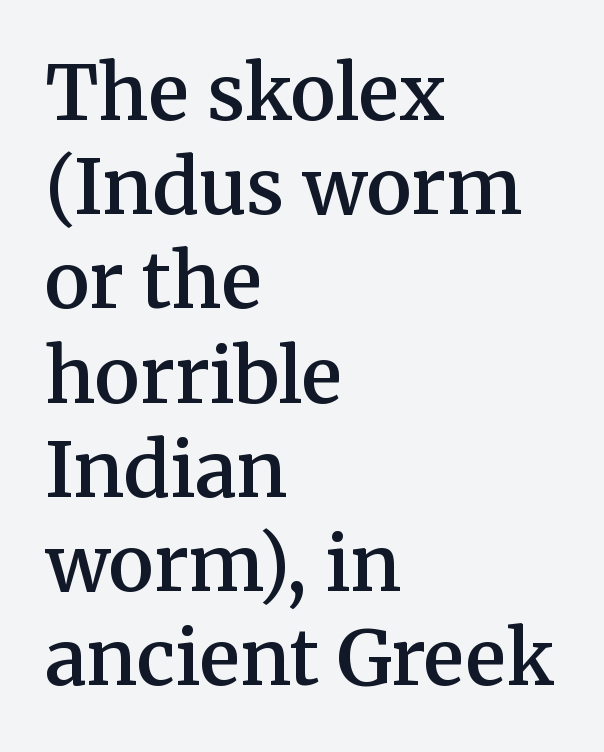
Q: Is the text bold? A: Semi-bold.
Q: Is the text italic (slanted)? A: No, it is upright.
Q: Is the typeface a serif or a sans-serif typeface? A: Serif.
Q: Is the text underlined? A: No.
Q: How is the paragraph aligned? A: Left-aligned.
Q: Is the spacing between letters normal or unusually wide? A: Normal.
Q: Width (condensed, normal, or wide)? A: Normal.
Q: Stroke contrast? A: Medium.
Q: x-height? A: Medium.
Q: Monospaced? A: No.
